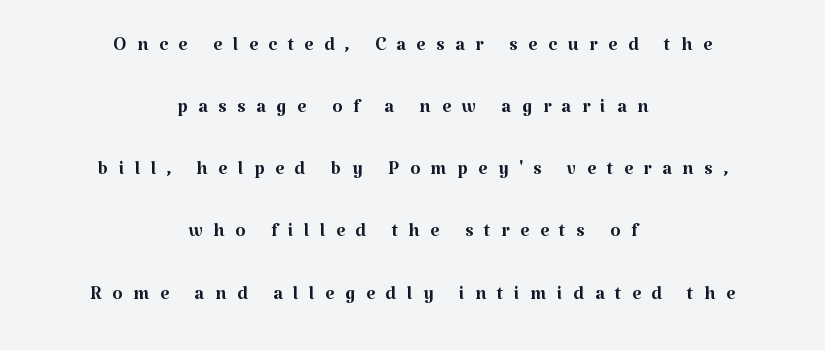
The image shows 26 px text type, upright; set centered, loose line spacing (2.39x), unusually wide letter spacing (+0.41 em), not underlined.
